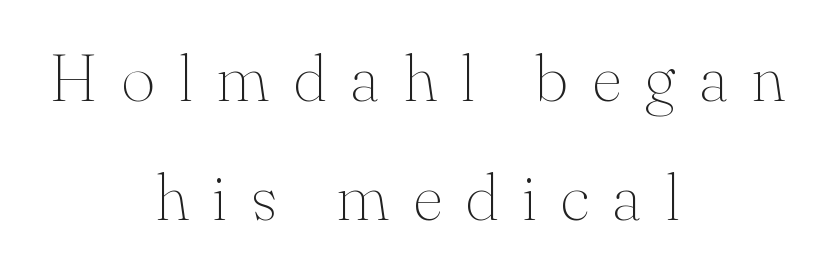
Q: Is the text bold? A: No.
Q: Is the text italic (slanted)? A: No, it is upright.
Q: Is the typeface a serif or a sans-serif typeface? A: Serif.
Q: Is the text underlined? A: No.
Q: How is the paragraph aligned? A: Centered.
Q: Is the spacing between letters normal or unusually wide? A: Unusually wide.
Q: Width (condensed, normal, or wide)? A: Normal.
Q: Stroke contrast? A: Medium.
Q: x-height? A: Small.
Q: Monospaced? A: No.
